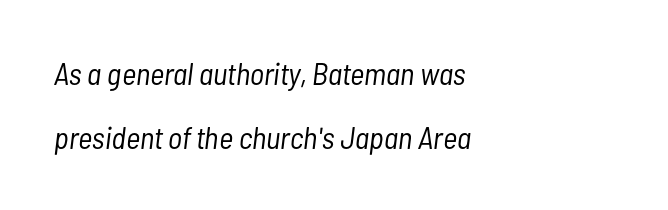
The image shows 31 px light, condensed type, italic (leaning right); set left-aligned, loose line spacing (2.05x), normal letter spacing, not underlined; low stroke contrast and a medium x-height.
